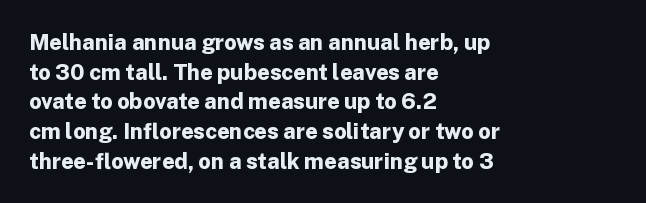
{"italic": "no", "bold": "yes", "underline": "no", "align": "left", "line_spacing": "normal", "line_spacing_ratio": 1.35, "letter_spacing": "normal", "letter_spacing_em": 0.0, "glyph_px": 22}
